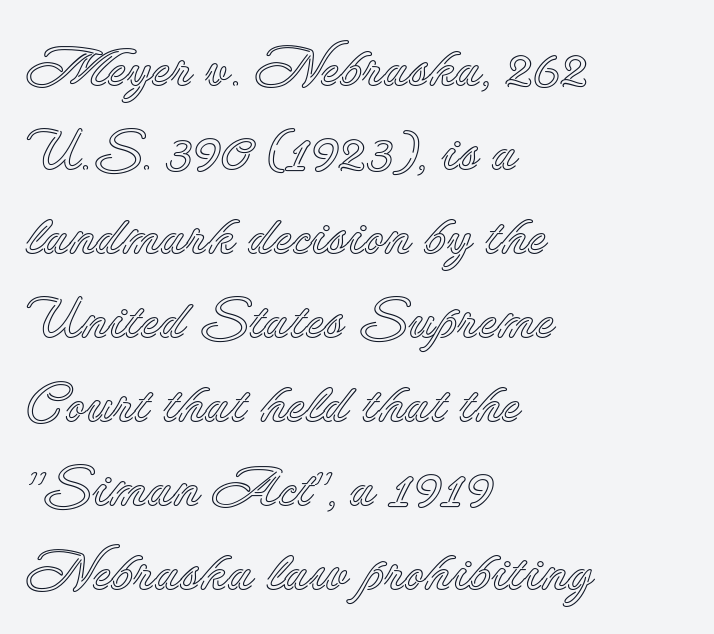
The gaps between neighbouring characters are ordinary and unremarkable. Alignment: flush left. Is this a fixed-width face? No — the glyphs have proportional, varying widths. Is there much room between lines? A standard amount, neither cramped nor airy.
